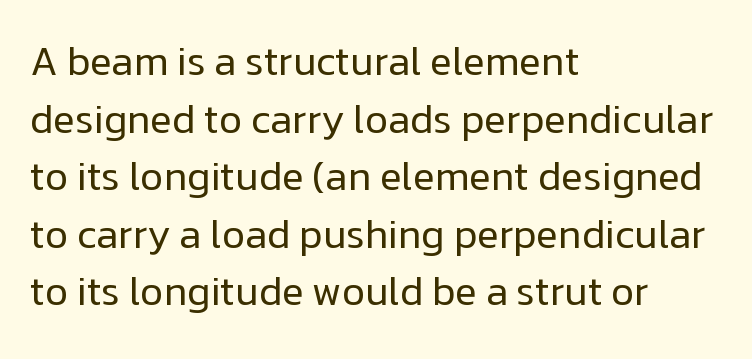
The image shows 40 px regular-weight sans-serif type, upright; set left-aligned, normal line spacing (1.44x), normal letter spacing, not underlined; low stroke contrast and a medium x-height.
